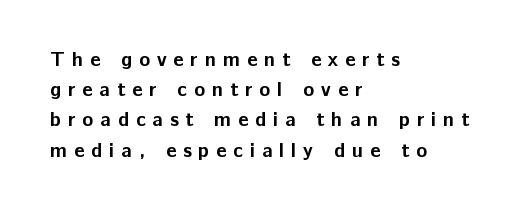
Rendered with straight, roman letterforms. Does extra space separate the letters? Yes, quite a lot of it. The font is running at its bold setting. Underlining? Definitely not there. These lines are set flush left with a ragged right edge.
